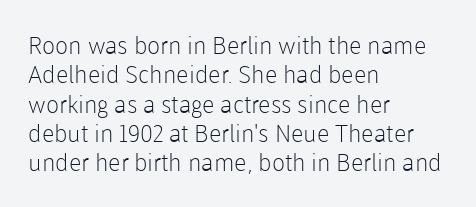
The image shows 24 px text type, upright; set left-aligned, line spacing 1.22x, normal letter spacing, not underlined.
